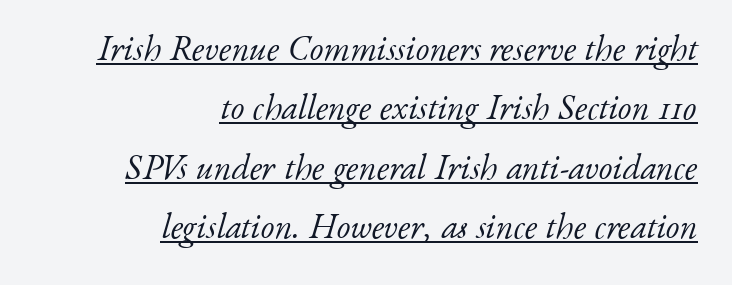
{"serif": "yes", "italic": "yes", "lean": "right", "slant_degrees": 17, "bold": "no", "weight": "light", "width": "normal", "stroke_contrast": "low", "x_height": "small", "monospaced": "no", "underline": "yes", "align": "right", "line_spacing": "normal", "line_spacing_ratio": 1.7, "letter_spacing": "normal", "letter_spacing_em": 0.0, "glyph_px": 35}
